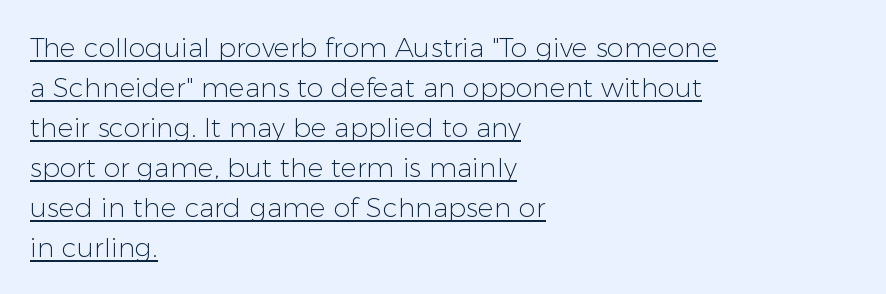
Is the stroke heavy? The answer is a plain regular-or-lighter. No italicization has been applied; the sample stays upright. Quick note: interline space is typical. The rendering uses the underline text-decoration.
